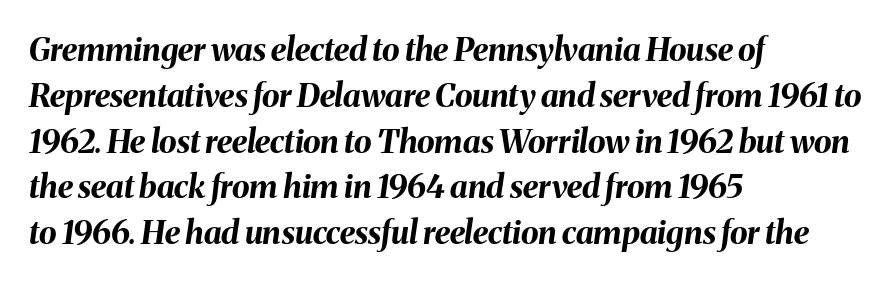
{"italic": "yes", "lean": "right", "slant_degrees": 8, "bold": "yes", "weight": "bold", "width": "normal", "stroke_contrast": "medium", "x_height": "medium", "monospaced": "no", "underline": "no", "align": "left", "line_spacing": "normal", "line_spacing_ratio": 1.43, "letter_spacing": "normal", "letter_spacing_em": 0.0, "glyph_px": 32}
